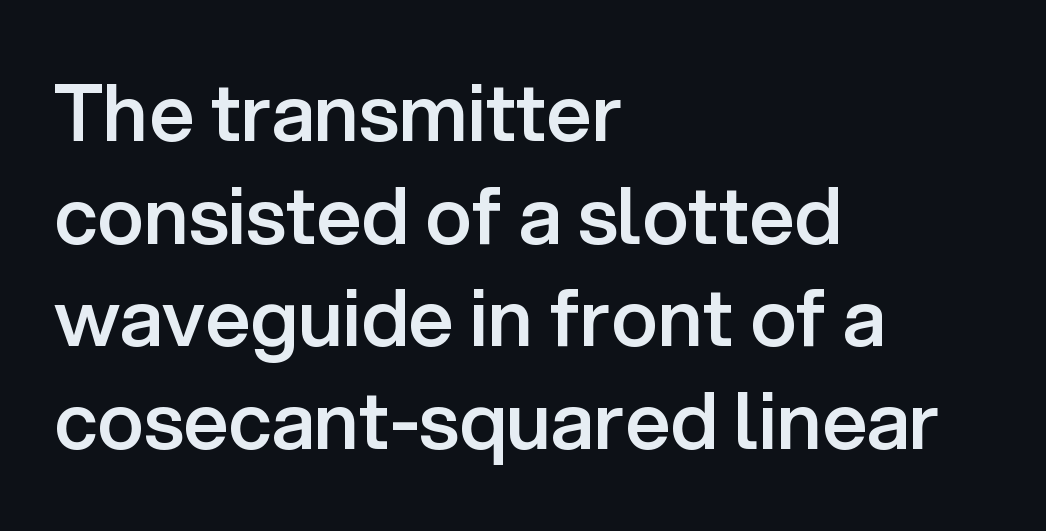
The image shows 79 px semibold sans-serif type, upright; set left-aligned, normal line spacing (1.3x), normal letter spacing, not underlined; low stroke contrast and a medium x-height.
